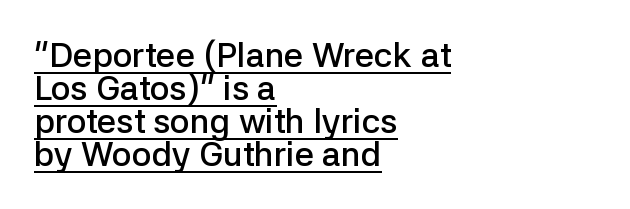
The image shows 34 px semibold sans-serif type, upright; set left-aligned, tight line spacing (0.97x), normal letter spacing, underlined; low stroke contrast and a medium x-height.
